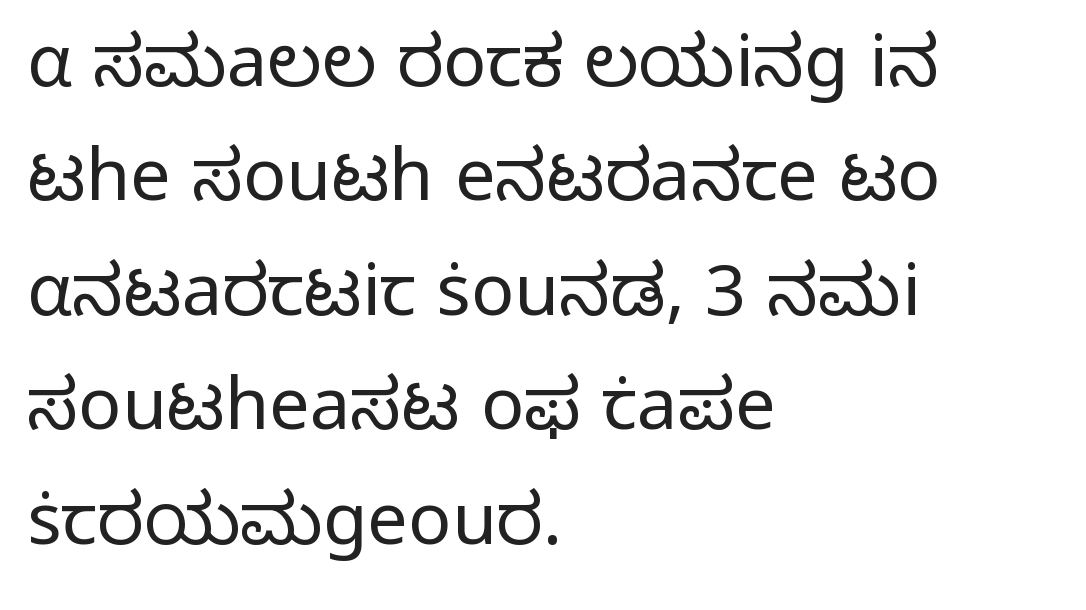
Each row of text sits above clean, open space. Weight: regular or lighter. If you measured baseline to baseline, you'd find a middling distance. These lines stack with their left ends in a neat column. You can tell it's not italic because the verticals are truly vertical.
